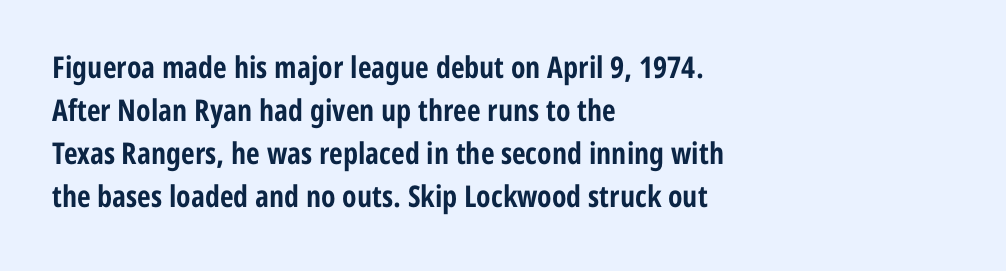
Nobody drew a line under any word here. Casual observation: everything's shoved over to the left. Chunky letters — that's bold for sure. The passage shown stacks its lines at a standard gap. What stands out about the letter spacing? Nothing — it is the standard amount. A typesetter would call this proportional, since set widths differ per character.
